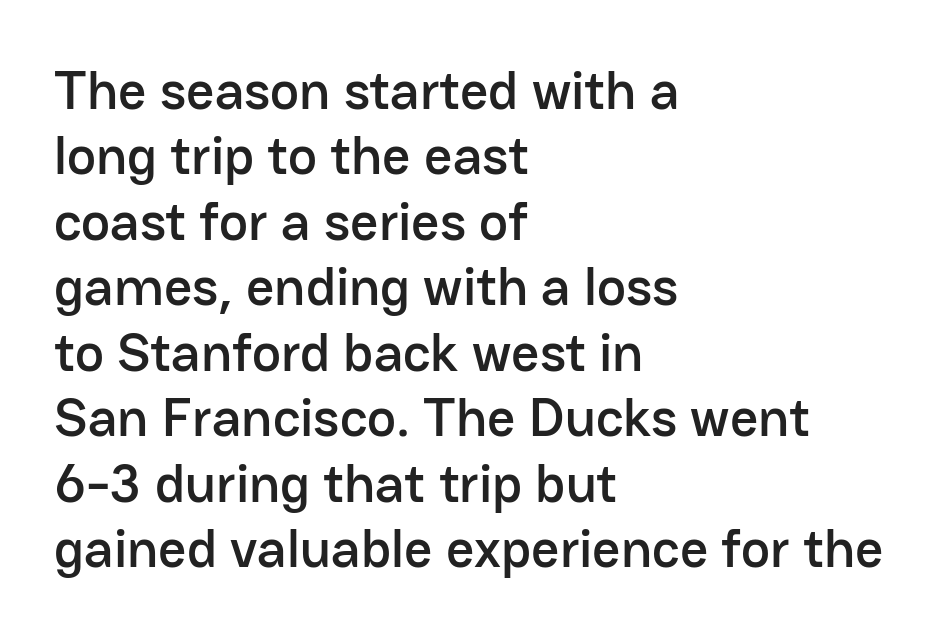
The image shows 55 px sans-serif type, upright; set left-aligned, line spacing 1.19x, normal letter spacing, not underlined; low stroke contrast and a medium x-height.
